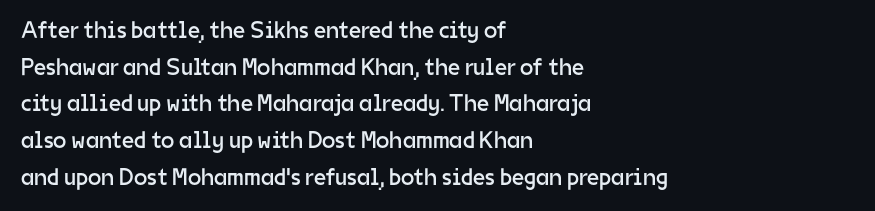
The image shows 24 px text type, upright; set left-aligned, normal line spacing (1.53x), normal letter spacing, not underlined.
